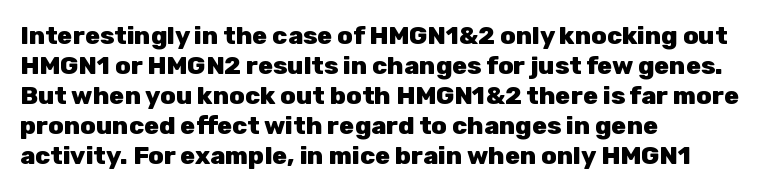
Q: Is the text bold? A: Yes.
Q: Is the text italic (slanted)? A: No, it is upright.
Q: Is the text underlined? A: No.
Q: How is the paragraph aligned? A: Left-aligned.
Q: Is the spacing between letters normal or unusually wide? A: Normal.
